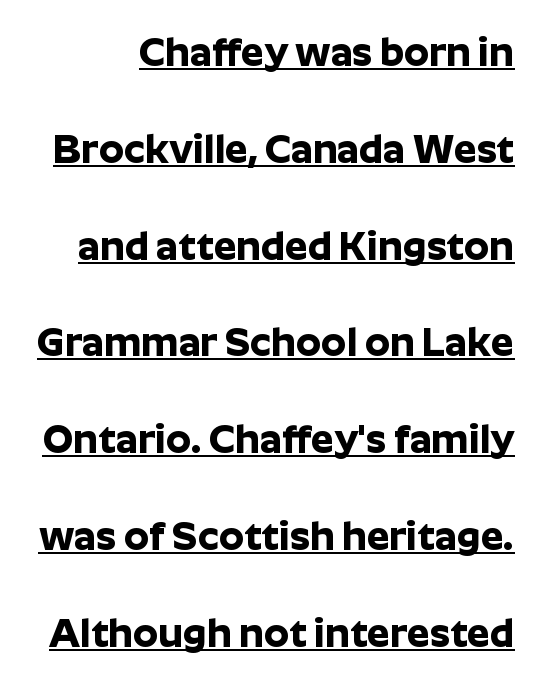
Q: Is the text bold? A: Yes.
Q: Is the text italic (slanted)? A: No, it is upright.
Q: Is the typeface a serif or a sans-serif typeface? A: Sans-serif.
Q: Is the text underlined? A: Yes.
Q: Is the spacing between letters normal or unusually wide? A: Normal.
Q: Is the spacing between lines tight, normal or loose? A: Loose.
Q: Width (condensed, normal, or wide)? A: Normal.
Q: Stroke contrast? A: Low.
Q: x-height? A: Medium.
Q: Monospaced? A: No.
